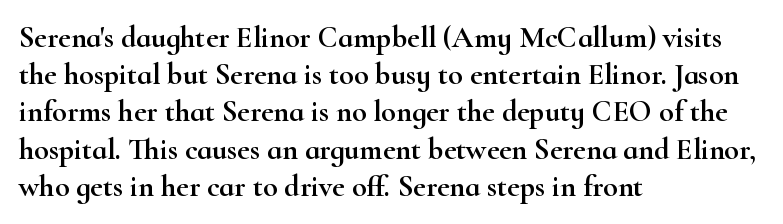
The image shows 30 px wide serif type, upright; set left-aligned, line spacing 1.24x, normal letter spacing, not underlined; high stroke contrast and a small x-height.
